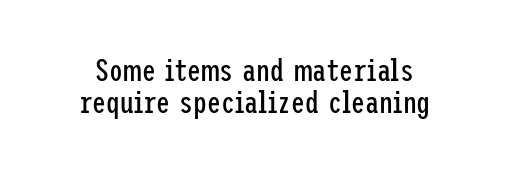
{"serif": "no", "italic": "no", "bold": "no", "weight": "regular", "width": "condensed", "stroke_contrast": "low", "x_height": "medium", "underline": "no", "line_spacing": "tight", "line_spacing_ratio": 1.03, "letter_spacing": "normal", "letter_spacing_em": 0.0, "glyph_px": 31}
